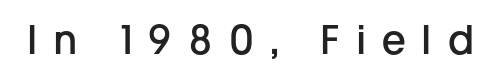
Proportional: the letters do not fall into vertical columns. Slightly chunky letters — semibold, I'd say, not full bold. A typesetter would mark this as roman, not italic. The baseline area is clear.
